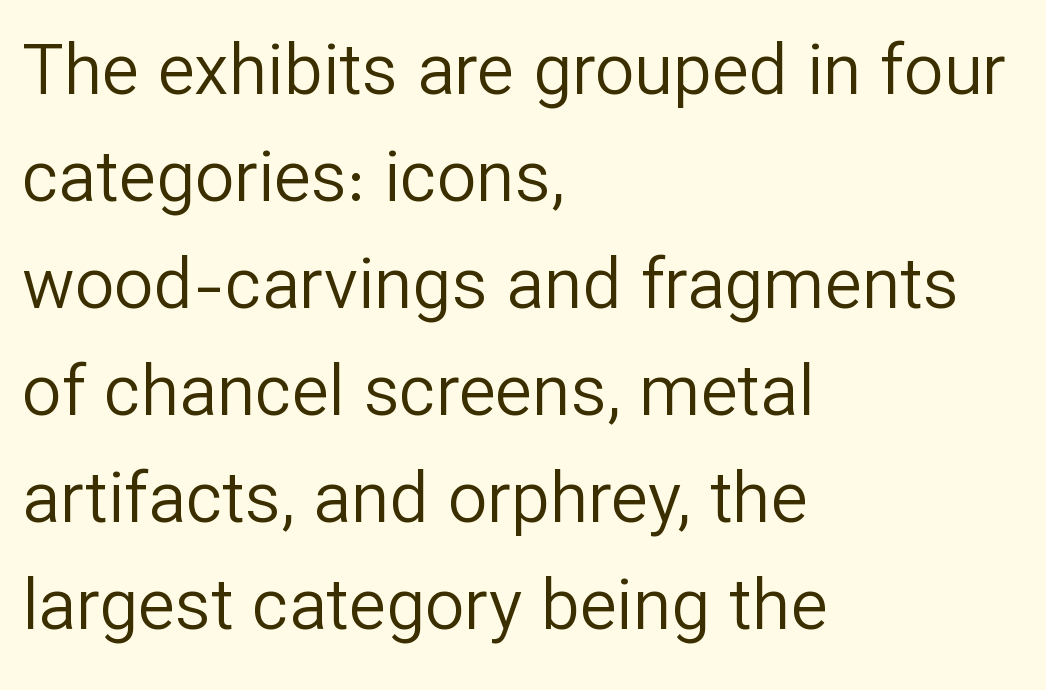
The image shows 70 px regular-weight sans-serif type, upright; set left-aligned, normal line spacing (1.53x), normal letter spacing, not underlined; low stroke contrast and a medium x-height.
